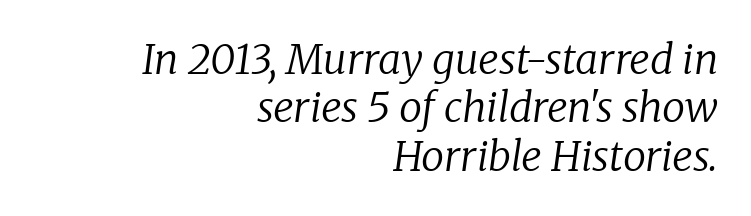
Q: Is the text bold? A: No.
Q: Is the text italic (slanted)? A: Yes, it leans right by about 8 degrees.
Q: Is the typeface a serif or a sans-serif typeface? A: Serif.
Q: Is the text underlined? A: No.
Q: How is the paragraph aligned? A: Right-aligned.
Q: Is the spacing between letters normal or unusually wide? A: Normal.
Q: Width (condensed, normal, or wide)? A: Normal.
Q: Stroke contrast? A: Low.
Q: x-height? A: Medium.
Q: Monospaced? A: No.
